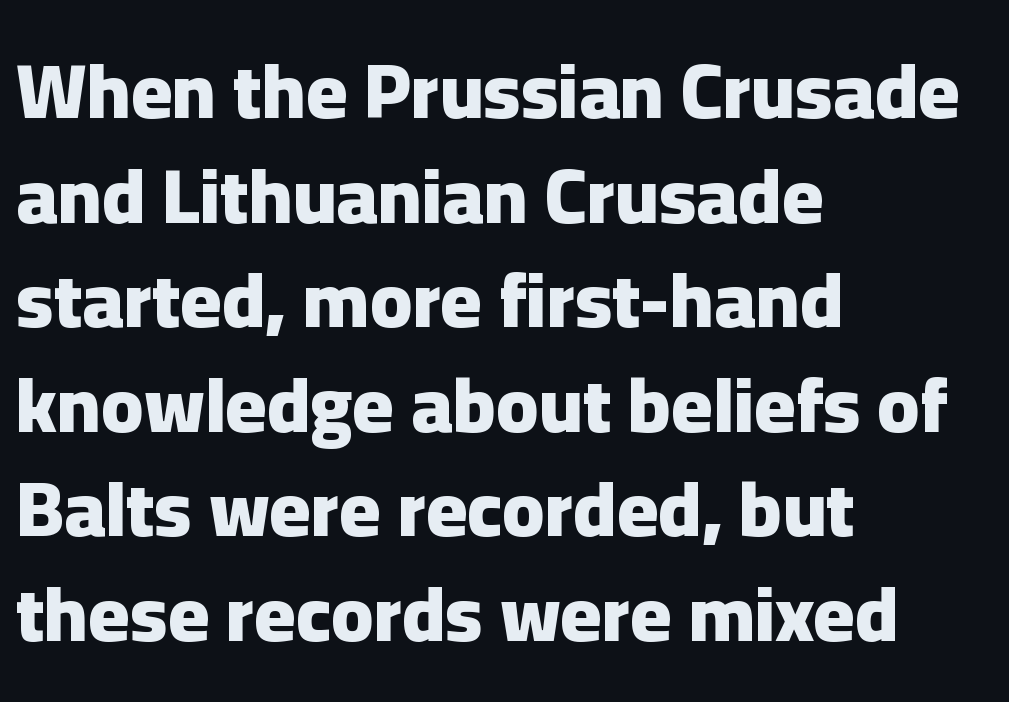
Q: Is the text bold? A: Yes.
Q: Is the text italic (slanted)? A: No, it is upright.
Q: Is the typeface a serif or a sans-serif typeface? A: Sans-serif.
Q: Is the text underlined? A: No.
Q: How is the paragraph aligned? A: Left-aligned.
Q: Is the spacing between letters normal or unusually wide? A: Normal.
Q: Is the spacing between lines tight, normal or loose? A: Normal.
Q: Width (condensed, normal, or wide)? A: Normal.
Q: Stroke contrast? A: Low.
Q: x-height? A: Medium.
Q: Monospaced? A: No.
